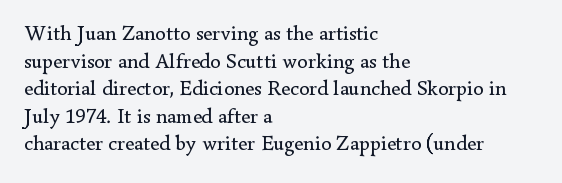
The image shows 21 px text type, upright; set left-aligned, normal line spacing (1.31x), normal letter spacing, not underlined.
